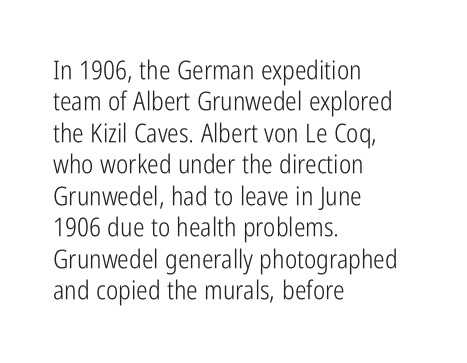
{"italic": "no", "bold": "no", "underline": "no", "align": "left", "line_spacing_ratio": 1.21, "letter_spacing": "normal", "letter_spacing_em": 0.0, "glyph_px": 26}
